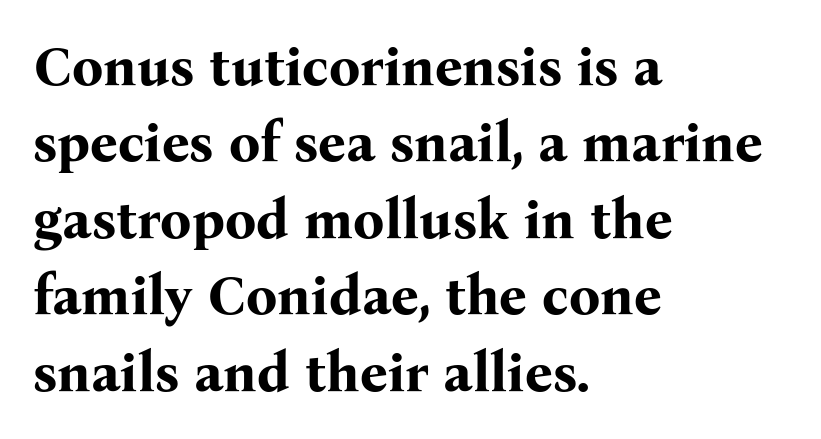
Q: Is the text bold? A: Yes.
Q: Is the text italic (slanted)? A: No, it is upright.
Q: Is the typeface a serif or a sans-serif typeface? A: Serif.
Q: Is the text underlined? A: No.
Q: How is the paragraph aligned? A: Left-aligned.
Q: Is the spacing between letters normal or unusually wide? A: Normal.
Q: Is the spacing between lines tight, normal or loose? A: Normal.
Q: Width (condensed, normal, or wide)? A: Normal.
Q: Stroke contrast? A: Medium.
Q: x-height? A: Medium.
Q: Monospaced? A: No.
